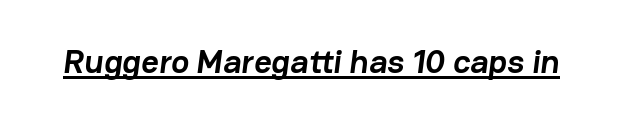
{"serif": "no", "bold": "yes", "weight": "semibold", "width": "normal", "stroke_contrast": "low", "x_height": "medium", "monospaced": "no", "underline": "yes", "letter_spacing": "normal", "letter_spacing_em": 0.0, "glyph_px": 34}
